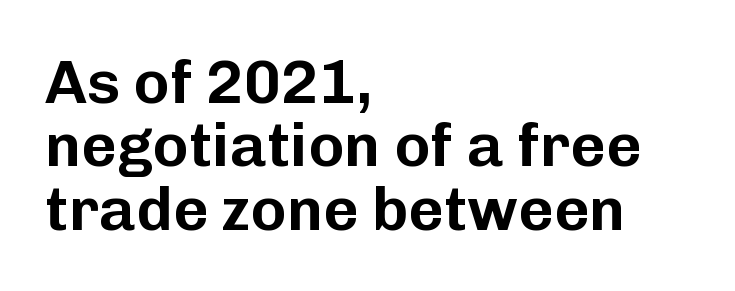
What's the leading like? Squeezed, with rows nearly overlapping. Is this a fixed-width face? No — the glyphs have proportional, varying widths. Tracking value appears to be zero — textbook default spacing. Descender tails drop into unmarked territory. This rendering employs a face without finishing strokes, i.e., a sans-serif.
